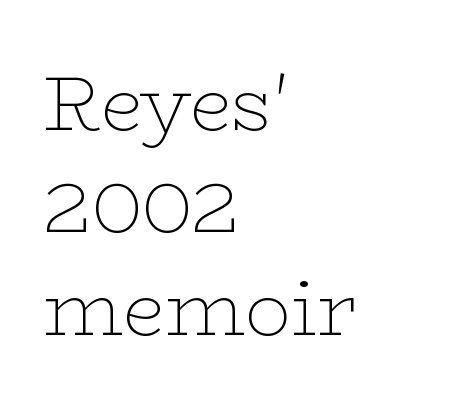
Q: Is the text bold? A: No.
Q: Is the text italic (slanted)? A: No, it is upright.
Q: Is the typeface a serif or a sans-serif typeface? A: Serif.
Q: Is the text underlined? A: No.
Q: How is the paragraph aligned? A: Left-aligned.
Q: Is the spacing between letters normal or unusually wide? A: Normal.
Q: Is the spacing between lines tight, normal or loose? A: Normal.
Q: Width (condensed, normal, or wide)? A: Wide.
Q: Stroke contrast? A: Low.
Q: x-height? A: Medium.
Q: Monospaced? A: No.
